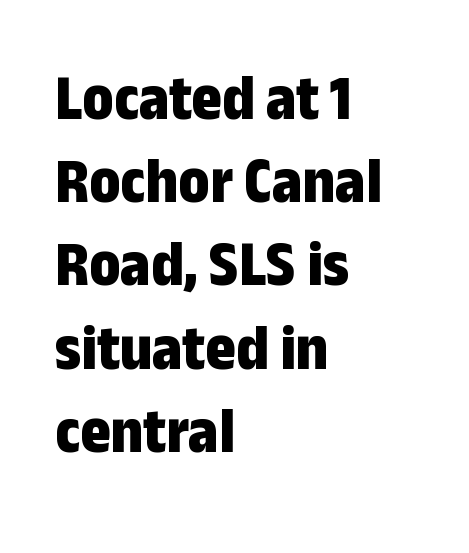
The image shows 65 px bold, condensed sans-serif type, upright; set left-aligned, normal line spacing (1.28x), normal letter spacing, not underlined; low stroke contrast and a medium x-height.
